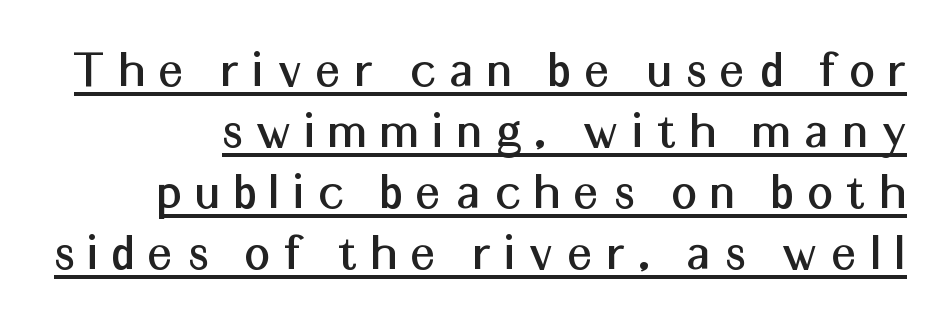
{"serif": "no", "italic": "no", "width": "normal", "stroke_contrast": "medium", "x_height": "medium", "monospaced": "no", "underline": "yes", "line_spacing": "tight", "line_spacing_ratio": 1.11, "letter_spacing": "wide", "letter_spacing_em": 0.27, "glyph_px": 55}
